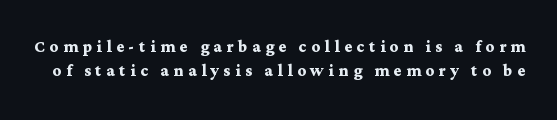
Q: Is the text bold? A: Yes.
Q: Is the text italic (slanted)? A: No, it is upright.
Q: Is the text underlined? A: No.
Q: Is the spacing between letters normal or unusually wide? A: Unusually wide.
